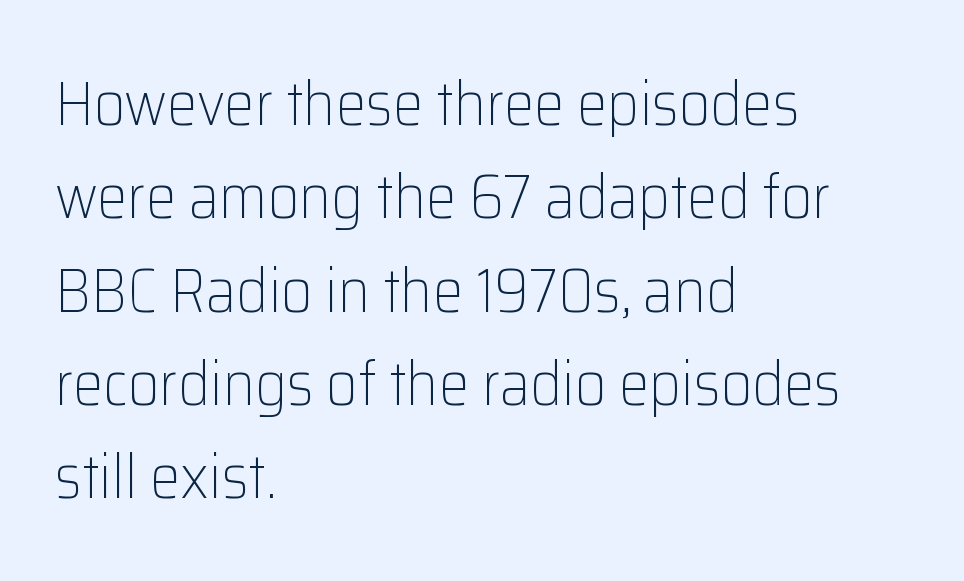
{"serif": "no", "italic": "no", "bold": "no", "weight": "light", "width": "normal", "stroke_contrast": "low", "x_height": "medium", "monospaced": "no", "underline": "no", "align": "left", "line_spacing": "normal", "line_spacing_ratio": 1.53, "letter_spacing": "normal", "letter_spacing_em": 0.0, "glyph_px": 61}
